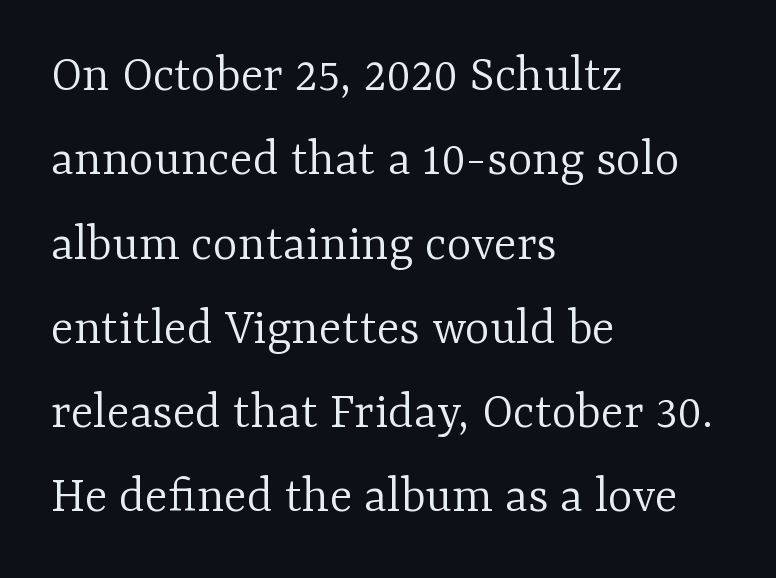
Q: Is the text bold? A: No.
Q: Is the text italic (slanted)? A: No, it is upright.
Q: Is the typeface a serif or a sans-serif typeface? A: Serif.
Q: Is the text underlined? A: No.
Q: How is the paragraph aligned? A: Left-aligned.
Q: Is the spacing between letters normal or unusually wide? A: Normal.
Q: Is the spacing between lines tight, normal or loose? A: Normal.
Q: Width (condensed, normal, or wide)? A: Normal.
Q: Stroke contrast? A: Low.
Q: x-height? A: Medium.
Q: Monospaced? A: No.
